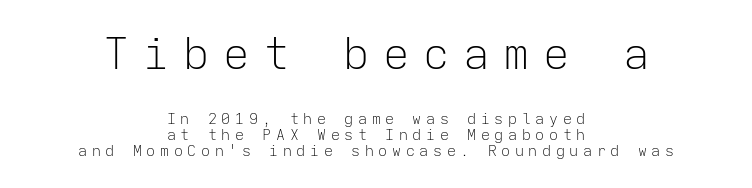
{"serif": "no", "italic": "no", "bold": "no", "weight": "light", "width": "normal", "stroke_contrast": "low", "x_height": "medium", "monospaced": "yes", "underline": "no", "align": "center", "line_spacing": "tight", "line_spacing_ratio": 1.08, "letter_spacing": "wide", "letter_spacing_em": 0.31, "larger_block": "first", "size_ratio": 2.93, "glyph_px": 44}
